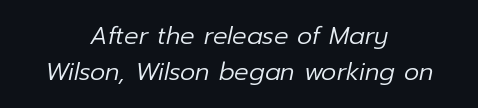
The image shows 24 px text type, italic (leaning right); set centered, normal line spacing (1.49x), normal letter spacing, not underlined.
